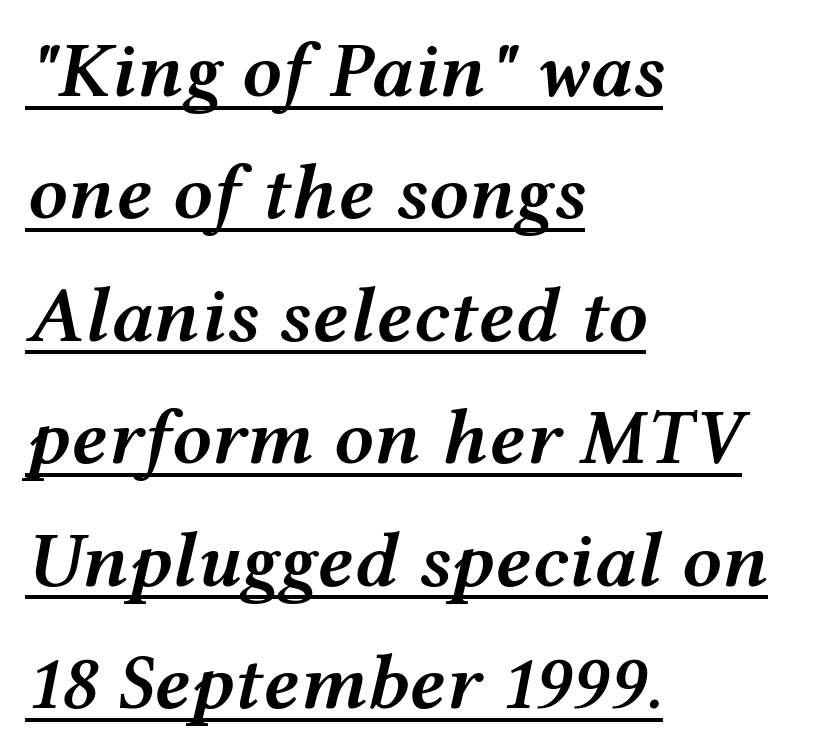
Q: Is the text bold? A: Semi-bold.
Q: Is the text italic (slanted)? A: Yes, it leans right by about 12 degrees.
Q: Is the text underlined? A: Yes.
Q: How is the paragraph aligned? A: Left-aligned.
Q: Is the spacing between letters normal or unusually wide? A: Normal.
Q: Is the spacing between lines tight, normal or loose? A: Normal.
Q: Width (condensed, normal, or wide)? A: Wide.
Q: Stroke contrast? A: Medium.
Q: x-height? A: Medium.
Q: Monospaced? A: No.
